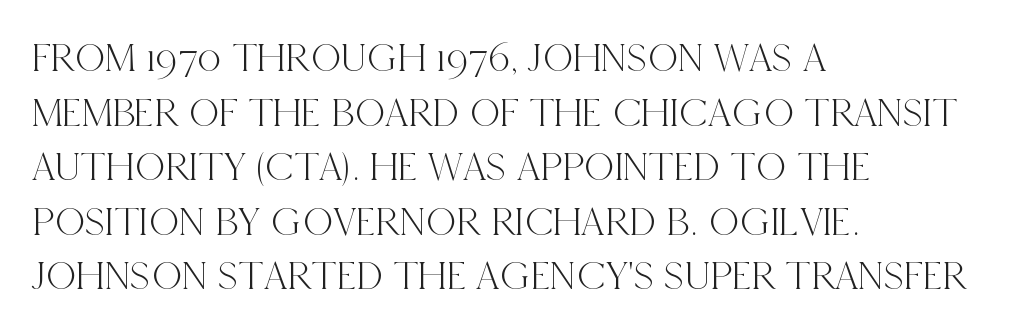
The image shows 42 px condensed serif type, upright; set left-aligned, normal line spacing (1.3x), normal letter spacing, not underlined; a large x-height.
